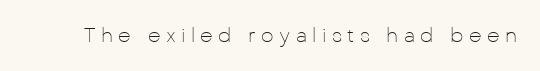
{"italic": "no", "bold": "no", "underline": "no", "letter_spacing": "wide", "letter_spacing_em": 0.27, "glyph_px": 20}
